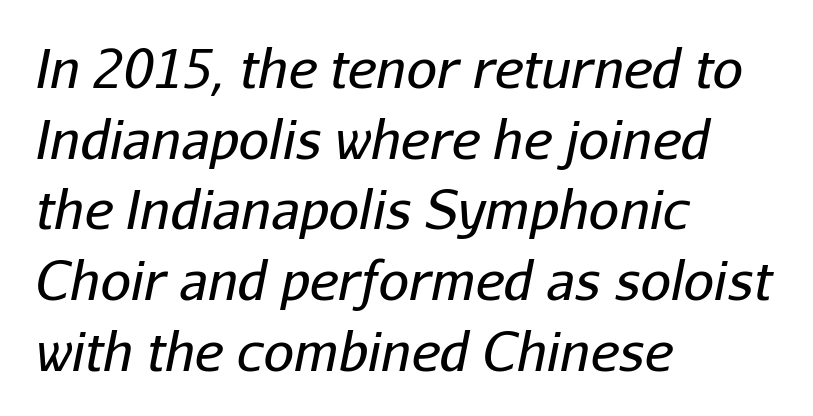
The image shows 54 px regular-weight type, italic (leaning right); set left-aligned, normal line spacing (1.31x), normal letter spacing, not underlined; low stroke contrast and a medium x-height.
